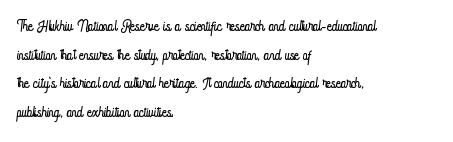
Q: Is the text bold? A: No.
Q: Is the text underlined? A: No.
Q: How is the paragraph aligned? A: Left-aligned.
Q: Is the spacing between letters normal or unusually wide? A: Normal.
Q: Is the spacing between lines tight, normal or loose? A: Normal.
